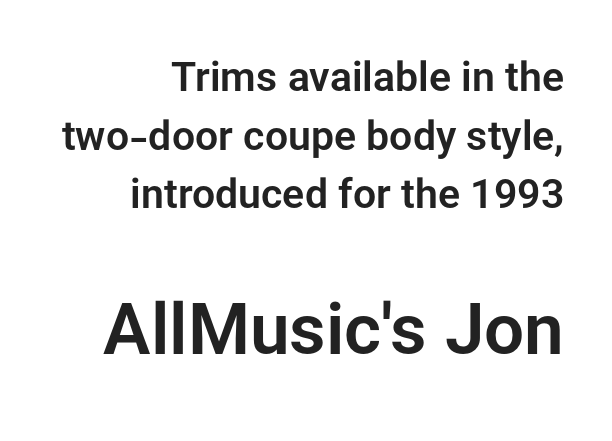
The image shows 71 px sans-serif type, upright; set right-aligned, normal line spacing (1.43x), normal letter spacing, not underlined; the second (bottom) block is 1.73x larger; low stroke contrast and a medium x-height.
